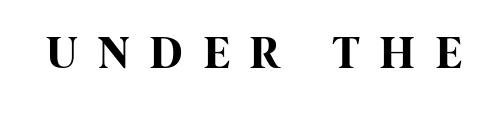
The image shows 46 px bold, condensed sans-serif type, upright; set unusually wide letter spacing (+0.47 em), not underlined; high stroke contrast and a large x-height.
